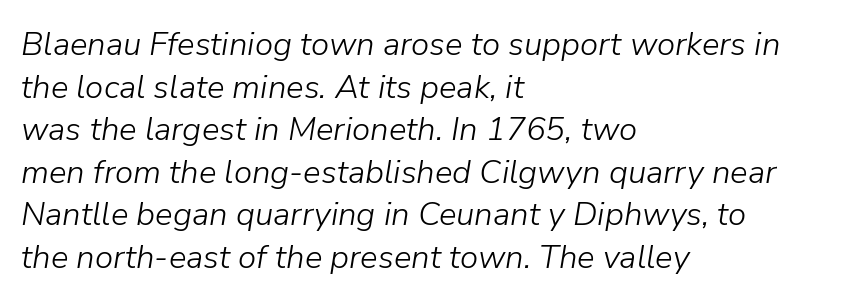
Q: Is the text bold? A: No.
Q: Is the text italic (slanted)? A: Yes, it leans right by about 9 degrees.
Q: Is the text underlined? A: No.
Q: How is the paragraph aligned? A: Left-aligned.
Q: Is the spacing between letters normal or unusually wide? A: Normal.
Q: Is the spacing between lines tight, normal or loose? A: Normal.
Q: Width (condensed, normal, or wide)? A: Normal.
Q: Stroke contrast? A: Low.
Q: x-height? A: Medium.
Q: Monospaced? A: No.
